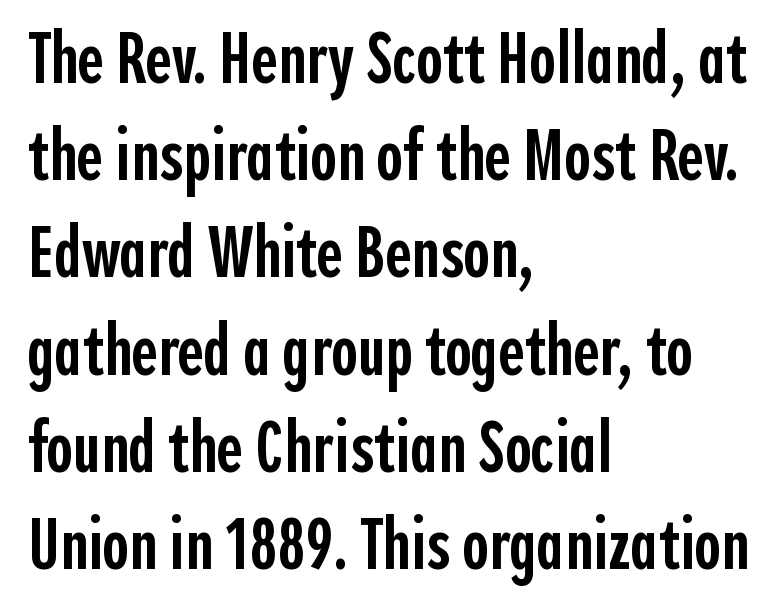
Q: Is the text bold? A: Semi-bold.
Q: Is the text italic (slanted)? A: No, it is upright.
Q: Is the typeface a serif or a sans-serif typeface? A: Sans-serif.
Q: Is the text underlined? A: No.
Q: How is the paragraph aligned? A: Left-aligned.
Q: Is the spacing between letters normal or unusually wide? A: Normal.
Q: Is the spacing between lines tight, normal or loose? A: Normal.
Q: Width (condensed, normal, or wide)? A: Condensed.
Q: x-height? A: Medium.
Q: Monospaced? A: No.
